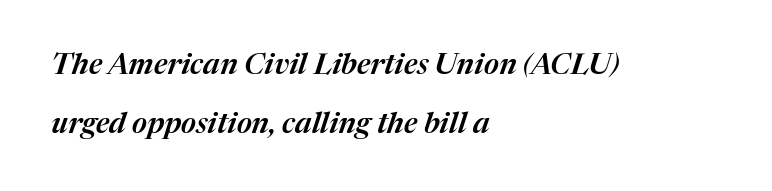
The image shows 29 px text type, italic (leaning right); set left-aligned, loose line spacing (2.02x), normal letter spacing, not underlined; medium stroke contrast and a medium x-height.
